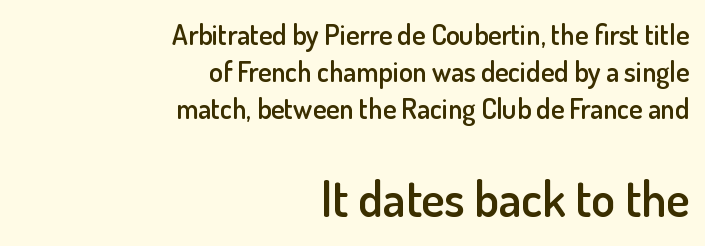
Q: Is the text bold? A: Semi-bold.
Q: Is the text italic (slanted)? A: No, it is upright.
Q: Is the typeface a serif or a sans-serif typeface? A: Sans-serif.
Q: Is the text underlined? A: No.
Q: How is the paragraph aligned? A: Right-aligned.
Q: Is the spacing between letters normal or unusually wide? A: Normal.
Q: Is the spacing between lines tight, normal or loose? A: Normal.
Q: Which block of text is set in a larger size, the first (top) or the second (bottom)? A: The second (bottom) one.
Q: Width (condensed, normal, or wide)? A: Normal.
Q: Stroke contrast? A: Low.
Q: x-height? A: Small.
Q: Monospaced? A: No.
